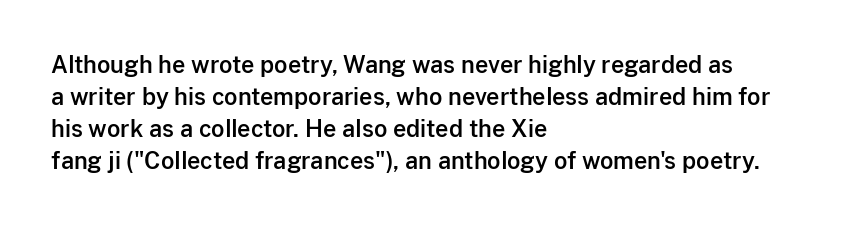
{"italic": "no", "underline": "no", "align": "left", "line_spacing": "normal", "line_spacing_ratio": 1.39, "letter_spacing": "normal", "letter_spacing_em": 0.0, "glyph_px": 23}
